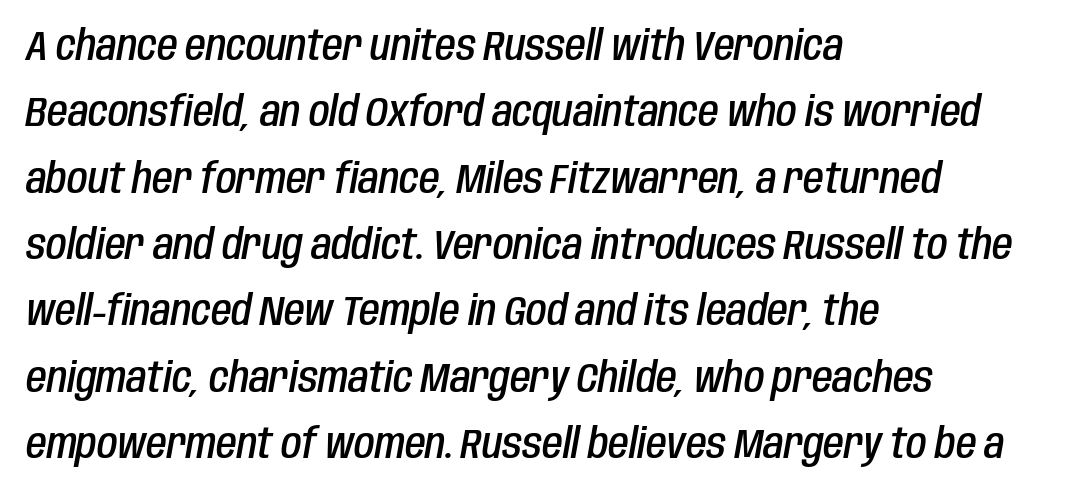
{"italic": "yes", "lean": "right", "slant_degrees": 10, "bold": "semi", "weight": "semibold", "width": "condensed", "stroke_contrast": "low", "x_height": "large", "monospaced": "no", "underline": "no", "align": "left", "line_spacing": "normal", "line_spacing_ratio": 1.58, "letter_spacing": "normal", "letter_spacing_em": 0.0, "glyph_px": 42}
